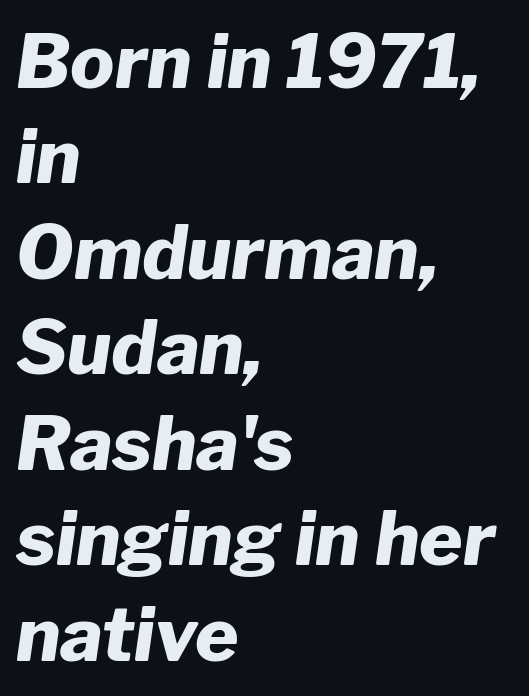
Q: Is the text bold? A: Yes.
Q: Is the text italic (slanted)? A: Yes, it leans right by about 8 degrees.
Q: Is the text underlined? A: No.
Q: How is the paragraph aligned? A: Left-aligned.
Q: Is the spacing between letters normal or unusually wide? A: Normal.
Q: Is the spacing between lines tight, normal or loose? A: Normal.
Q: Width (condensed, normal, or wide)? A: Normal.
Q: Stroke contrast? A: Low.
Q: x-height? A: Medium.
Q: Monospaced? A: No.
